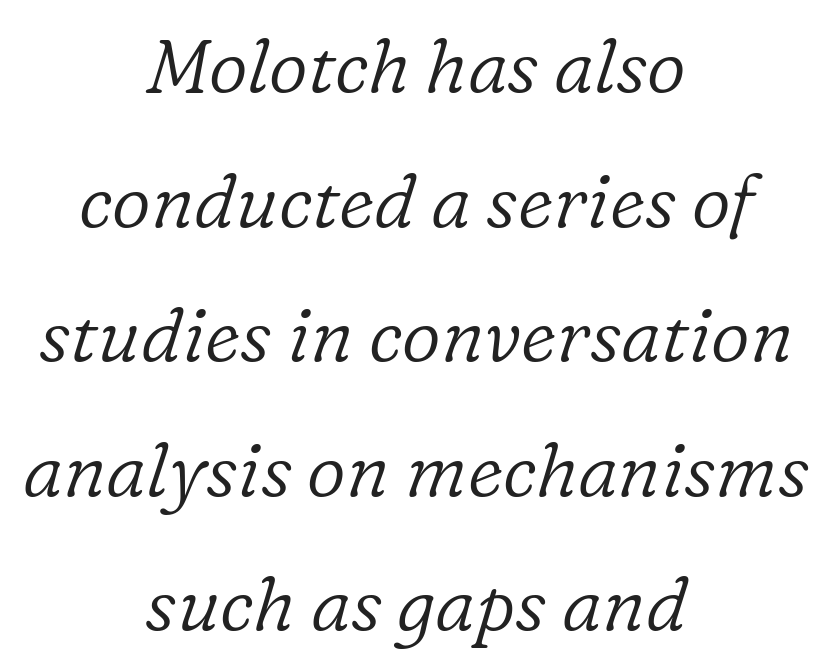
The image shows 76 px light serif type, italic (leaning right); set centered, line spacing 1.77x, normal letter spacing, not underlined; low stroke contrast and a medium x-height.
